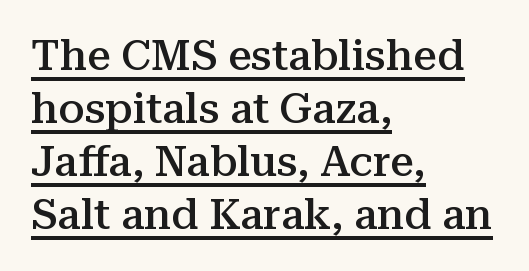
{"serif": "yes", "italic": "no", "bold": "semi", "weight": "semibold", "width": "normal", "stroke_contrast": "medium", "x_height": "medium", "monospaced": "no", "underline": "yes", "align": "left", "line_spacing": "normal", "line_spacing_ratio": 1.26, "letter_spacing": "normal", "letter_spacing_em": 0.0, "glyph_px": 42}
